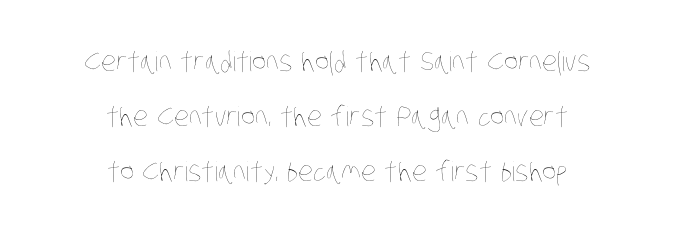
The image shows 27 px text type; set centered, loose line spacing (2.04x), normal letter spacing, not underlined.
